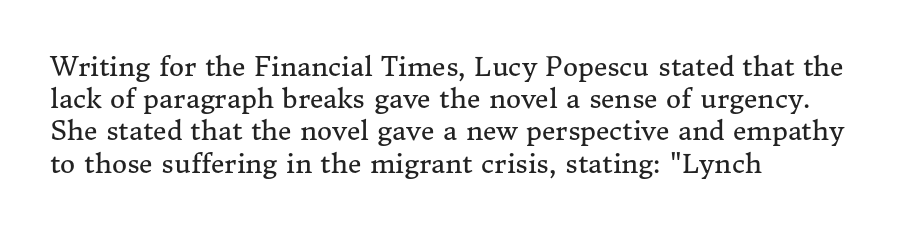
{"italic": "no", "bold": "no", "underline": "no", "align": "left", "line_spacing_ratio": 1.24, "letter_spacing": "normal", "letter_spacing_em": 0.0, "glyph_px": 26}
